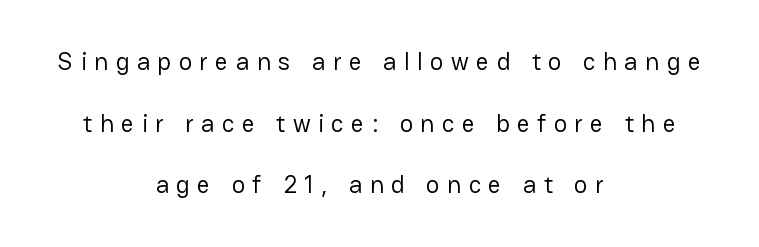
This rendering features lettering with no underline. Posture: straight, roman, zero tilt. A student would call this center alignment; a typographer would say set centered. Summary of vertical rhythm: relaxed, with wide interline spacing. A typesetter would call this heavily tracked-out type.
